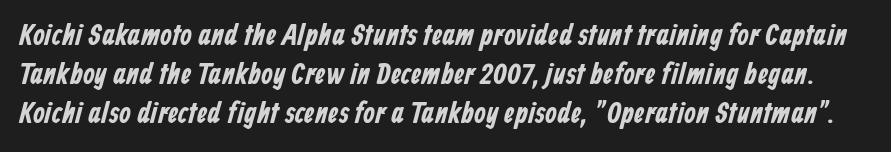
Spacing verdict: proportional, widths tailored to each character. The letters sit at their default tracking, neither squeezed nor spread. Each letter's strokes conclude bluntly, with no projecting serifs. Clear beneath every line of the passage. Interline gaps are of average width in this sample.
